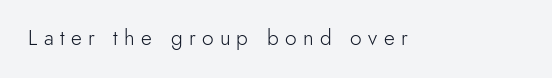
The image shows 21 px text type, upright; set unusually wide letter spacing (+0.3 em), not underlined.
